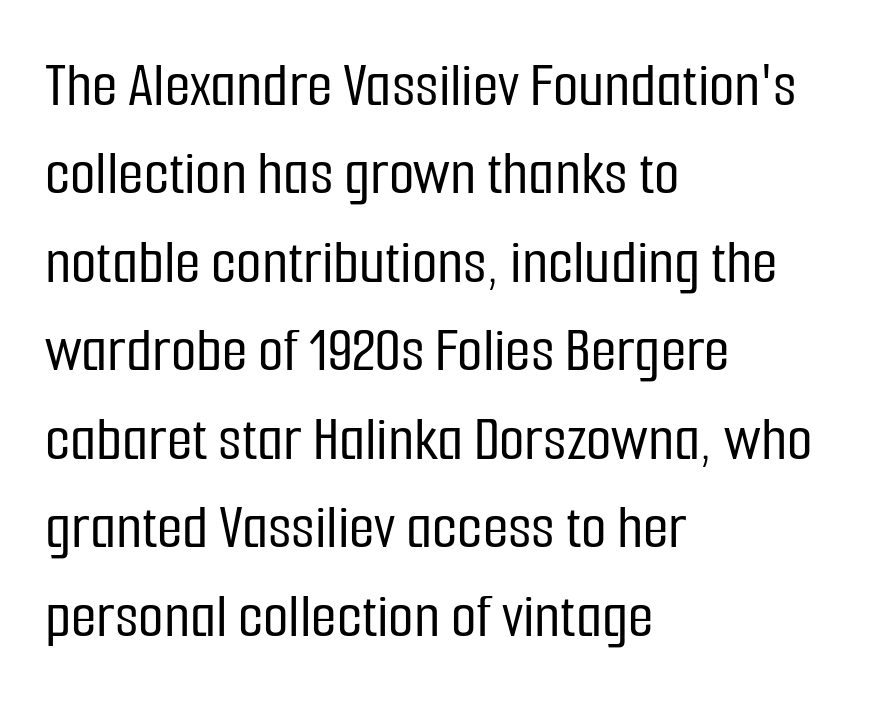
The image shows 66 px condensed sans-serif type, upright; set left-aligned, normal line spacing (1.34x), normal letter spacing, not underlined; low stroke contrast and a medium x-height.
